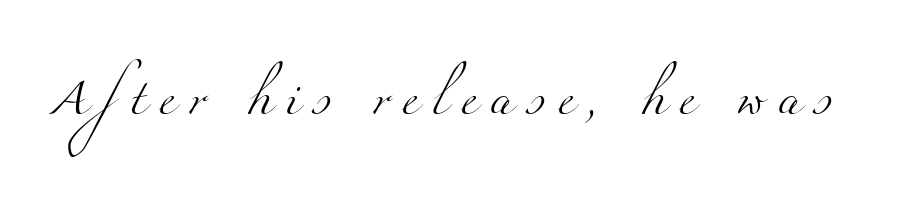
Q: Is the text bold? A: No.
Q: Is the text underlined? A: No.
Q: Is the spacing between letters normal or unusually wide? A: Unusually wide.
Q: Width (condensed, normal, or wide)? A: Wide.
Q: Stroke contrast? A: Medium.
Q: x-height? A: Small.
Q: Monospaced? A: No.
